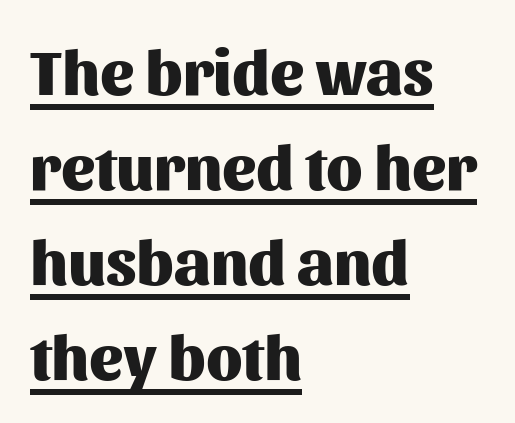
The image shows 63 px heavy sans-serif type, upright; set left-aligned, normal line spacing (1.51x), normal letter spacing, underlined; medium stroke contrast and a medium x-height.
